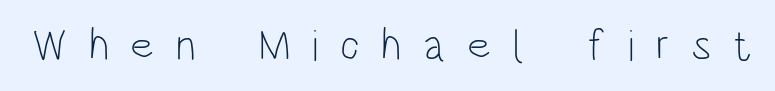
Italic? Not at all — the glyphs are vertical. Looks like regular typesetting: each glyph gets only the width it needs. Think standard paragraph weight, or any step lighter than that. Inter-character spacing is expanded well beyond the font's built-in metrics.
